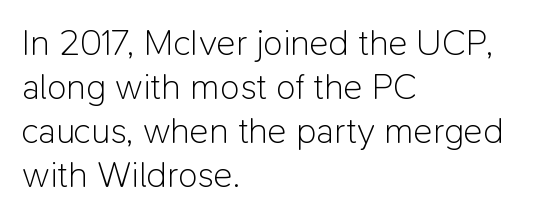
{"serif": "no", "italic": "no", "bold": "no", "weight": "light", "width": "normal", "stroke_contrast": "low", "x_height": "medium", "monospaced": "no", "underline": "no", "align": "left", "line_spacing_ratio": 1.22, "letter_spacing": "normal", "letter_spacing_em": 0.0, "glyph_px": 36}
